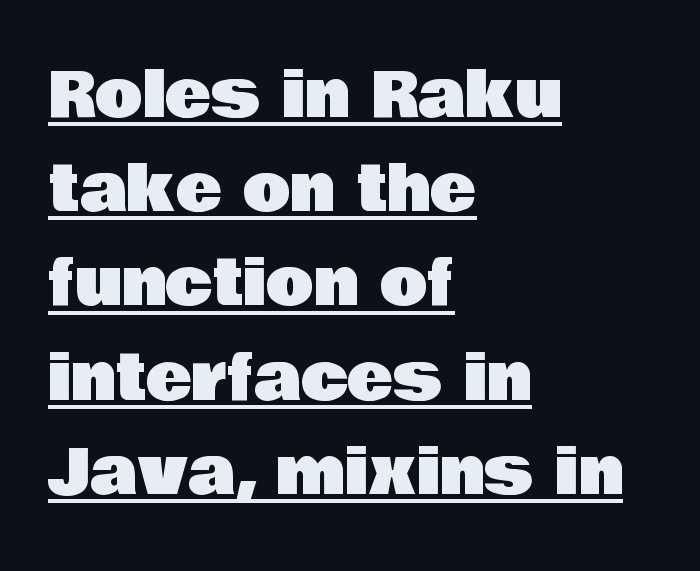
Q: Is the text italic (slanted)? A: No, it is upright.
Q: Is the typeface a serif or a sans-serif typeface? A: Sans-serif.
Q: Is the text underlined? A: Yes.
Q: How is the paragraph aligned? A: Left-aligned.
Q: Is the spacing between letters normal or unusually wide? A: Normal.
Q: Is the spacing between lines tight, normal or loose? A: Normal.
Q: Width (condensed, normal, or wide)? A: Normal.
Q: Stroke contrast? A: Low.
Q: x-height? A: Large.
Q: Monospaced? A: No.
